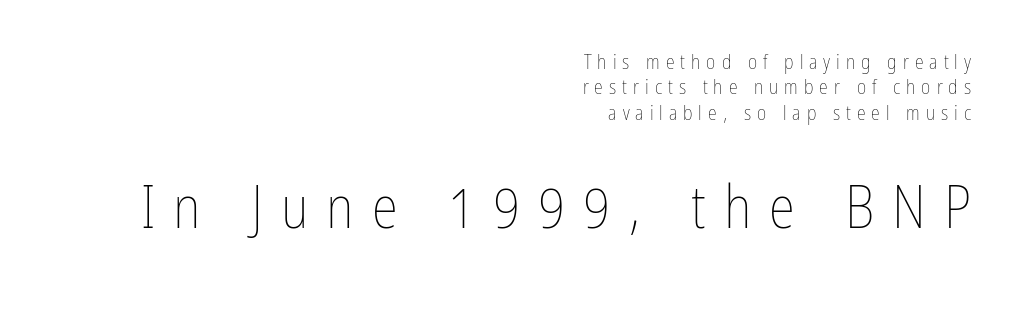
Q: Is the text bold? A: No.
Q: Is the text italic (slanted)? A: No, it is upright.
Q: Is the text underlined? A: No.
Q: How is the paragraph aligned? A: Right-aligned.
Q: Is the spacing between letters normal or unusually wide? A: Unusually wide.
Q: Is the spacing between lines tight, normal or loose? A: Normal.
Q: Which block of text is set in a larger size, the first (top) or the second (bottom)? A: The second (bottom) one.
Q: Width (condensed, normal, or wide)? A: Condensed.
Q: Stroke contrast? A: Low.
Q: x-height? A: Medium.
Q: Monospaced? A: No.
